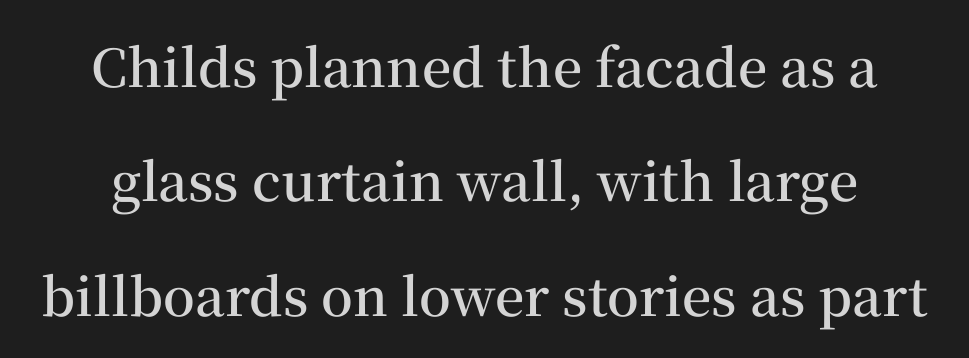
The image shows 52 px semibold serif type, upright; set loose line spacing (2.2x), normal letter spacing, not underlined; medium stroke contrast and a medium x-height.
